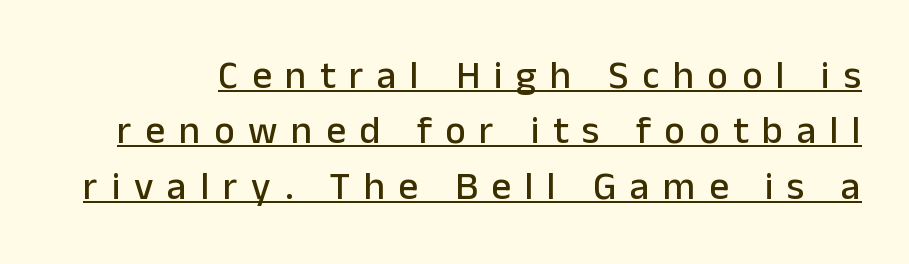
Q: Is the text italic (slanted)? A: No, it is upright.
Q: Is the typeface a serif or a sans-serif typeface? A: Sans-serif.
Q: Is the text underlined? A: Yes.
Q: Is the spacing between letters normal or unusually wide? A: Unusually wide.
Q: Is the spacing between lines tight, normal or loose? A: Normal.
Q: Width (condensed, normal, or wide)? A: Normal.
Q: Stroke contrast? A: Low.
Q: x-height? A: Medium.
Q: Monospaced? A: No.
